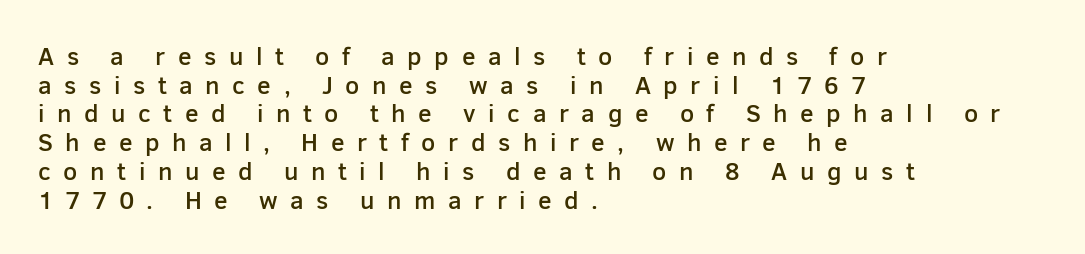
Q: Is the text bold? A: Semi-bold.
Q: Is the text italic (slanted)? A: No, it is upright.
Q: Is the text underlined? A: No.
Q: How is the paragraph aligned? A: Left-aligned.
Q: Is the spacing between letters normal or unusually wide? A: Unusually wide.
Q: Is the spacing between lines tight, normal or loose? A: Tight.
